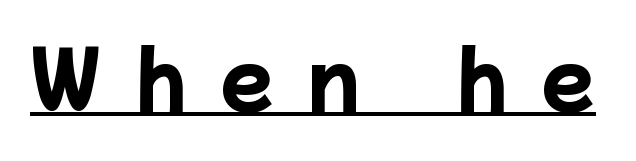
The image shows 77 px heavy sans-serif type; set unusually wide letter spacing (+0.45 em), underlined; low stroke contrast and a medium x-height.
